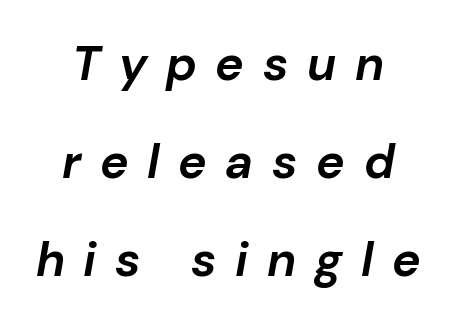
{"italic": "yes", "lean": "right", "slant_degrees": 10, "bold": "yes", "weight": "bold", "width": "normal", "stroke_contrast": "low", "x_height": "medium", "monospaced": "no", "underline": "no", "align": "center", "line_spacing": "loose", "line_spacing_ratio": 2.04, "letter_spacing": "wide", "letter_spacing_em": 0.39, "glyph_px": 48}
